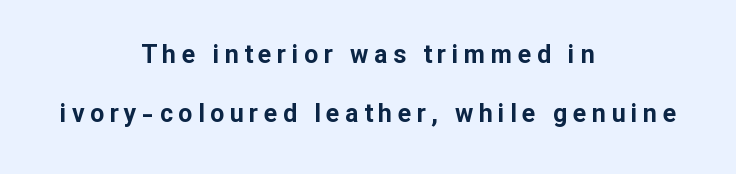
The image shows 25 px bold type, upright; set centered, loose line spacing (2.38x), unusually wide letter spacing (+0.22 em), not underlined.
